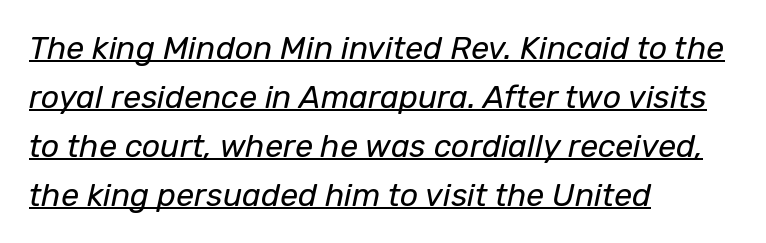
The line texture is even and compact thanks to regular tracking. The block of text has a typical density, with ordinary space between rows. Posture: slanted. Typeset ragged right — the left edge is the straight one.
